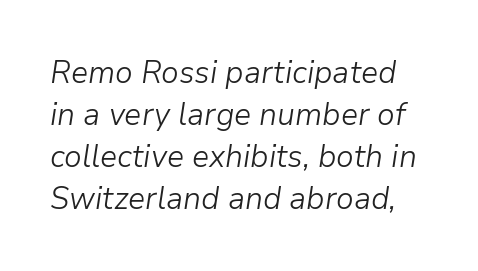
The image shows 32 px light type, italic (leaning right); set normal line spacing (1.31x), normal letter spacing, not underlined; low stroke contrast and a medium x-height.
